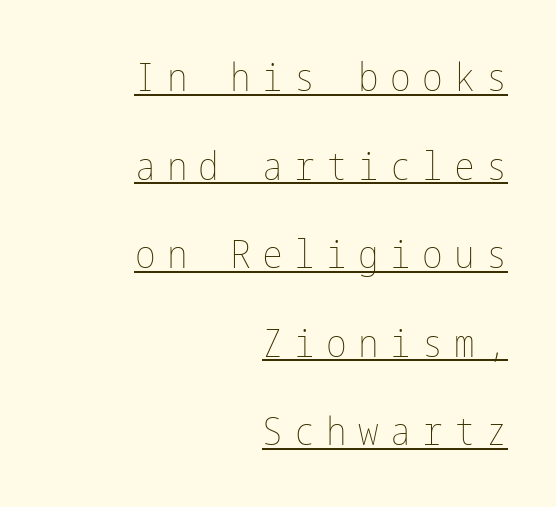
Q: Is the text bold? A: No.
Q: Is the text italic (slanted)? A: No, it is upright.
Q: Is the text underlined? A: Yes.
Q: How is the paragraph aligned? A: Right-aligned.
Q: Is the spacing between letters normal or unusually wide? A: Unusually wide.
Q: Is the spacing between lines tight, normal or loose? A: Loose.
Q: Width (condensed, normal, or wide)? A: Condensed.
Q: Stroke contrast? A: Low.
Q: x-height? A: Medium.
